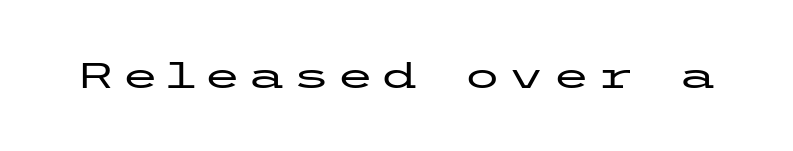
Q: Is the text italic (slanted)? A: No, it is upright.
Q: Is the typeface a serif or a sans-serif typeface? A: Sans-serif.
Q: Is the text underlined? A: No.
Q: Width (condensed, normal, or wide)? A: Wide.
Q: Stroke contrast? A: Low.
Q: x-height? A: Medium.
